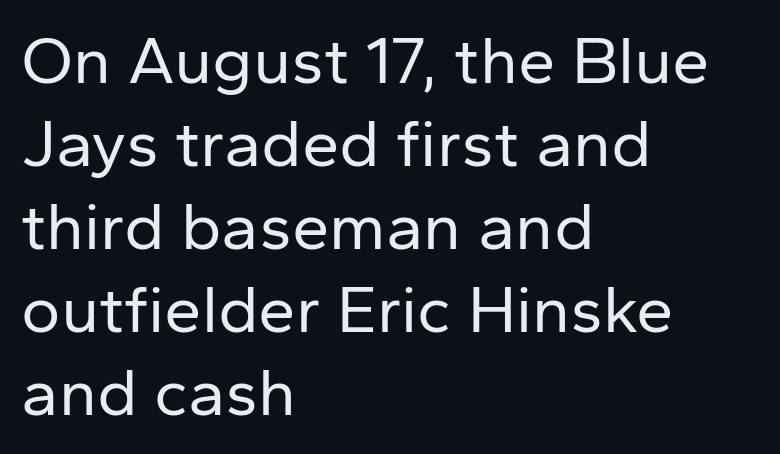
Q: Is the text bold? A: No.
Q: Is the text italic (slanted)? A: No, it is upright.
Q: Is the typeface a serif or a sans-serif typeface? A: Sans-serif.
Q: Is the text underlined? A: No.
Q: How is the paragraph aligned? A: Left-aligned.
Q: Is the spacing between letters normal or unusually wide? A: Normal.
Q: Width (condensed, normal, or wide)? A: Normal.
Q: Stroke contrast? A: Low.
Q: x-height? A: Medium.
Q: Monospaced? A: No.
